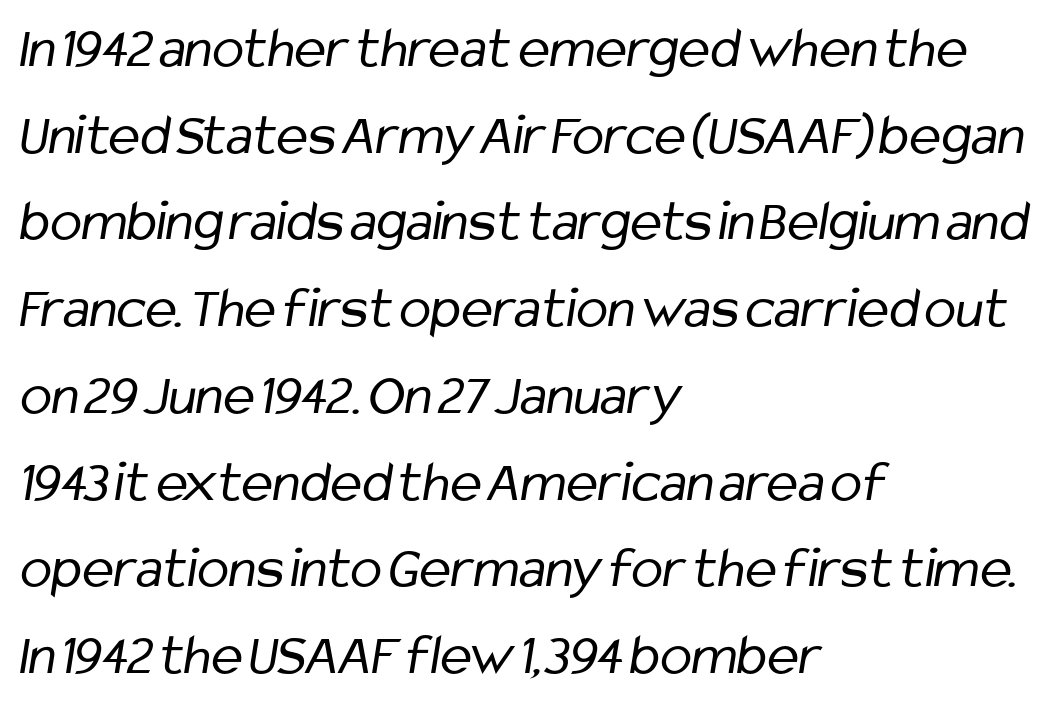
Which margin do the lines hug? The left one — the right edge is uneven. The gaps between neighbouring characters are ordinary and unremarkable. Compared with a typical body face, this is equally light or lighter still. One glance says typical: line gaps are just what's usual. Font category for this specimen: sans-serif. The space beneath each line is pristine and unruled.
